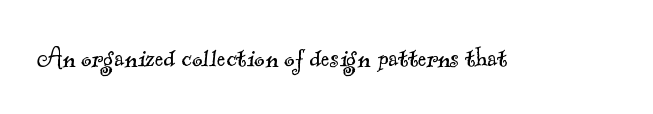
Quick note: underline off. Default kerning and tracking; the words read as compact shapes. On a weight scale, this lands at 450 or below. Is this a sans? No — the strokes have serifs. Each letter keeps its own natural width here, so spacing adapts to shape.
